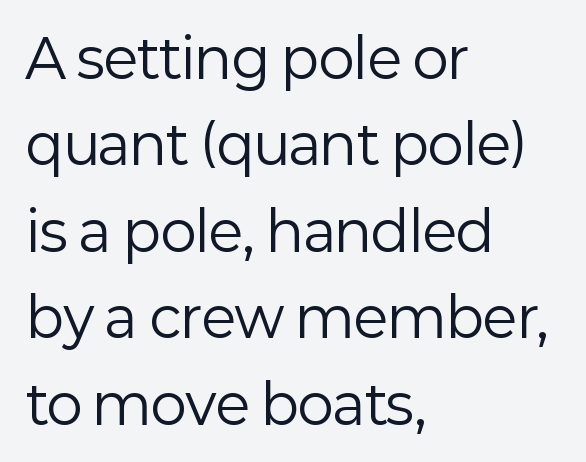
{"serif": "no", "italic": "no", "bold": "no", "weight": "regular", "width": "normal", "stroke_contrast": "low", "x_height": "medium", "monospaced": "no", "underline": "no", "align": "left", "line_spacing": "normal", "line_spacing_ratio": 1.6, "letter_spacing": "normal", "letter_spacing_em": 0.0, "glyph_px": 54}
